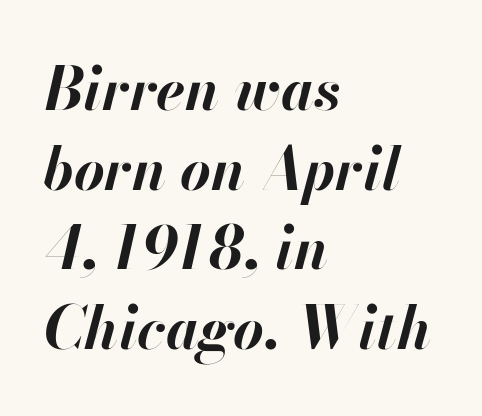
{"italic": "yes", "lean": "right", "slant_degrees": 13, "bold": "yes", "weight": "bold", "width": "normal", "stroke_contrast": "high", "x_height": "small", "monospaced": "no", "underline": "no", "align": "left", "line_spacing": "normal", "line_spacing_ratio": 1.35, "letter_spacing": "normal", "letter_spacing_em": 0.0, "glyph_px": 59}
